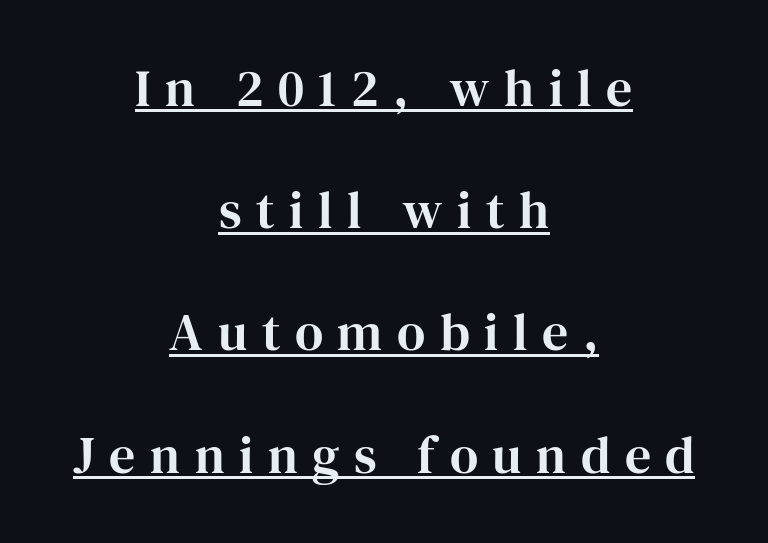
Each new line begins a long way beneath the previous one. The letters carry serifs — small finishing strokes at the ends of their stems. The rendering uses natural spacing where letterforms have individual widths. You could only call the tracking loose — the letters float apart. In CSS terms this would be text-align: center.
